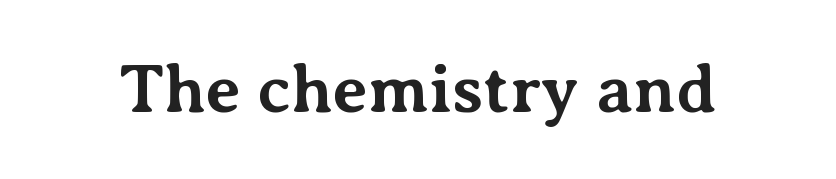
The image shows 68 px bold serif type, upright; set normal letter spacing, not underlined; medium stroke contrast and a medium x-height.
